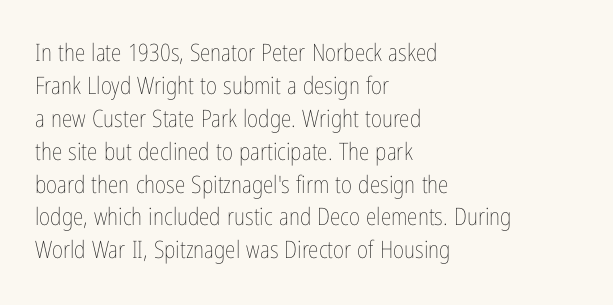
{"italic": "no", "bold": "no", "underline": "no", "align": "left", "line_spacing": "normal", "line_spacing_ratio": 1.37, "letter_spacing": "normal", "letter_spacing_em": 0.0, "glyph_px": 24}
